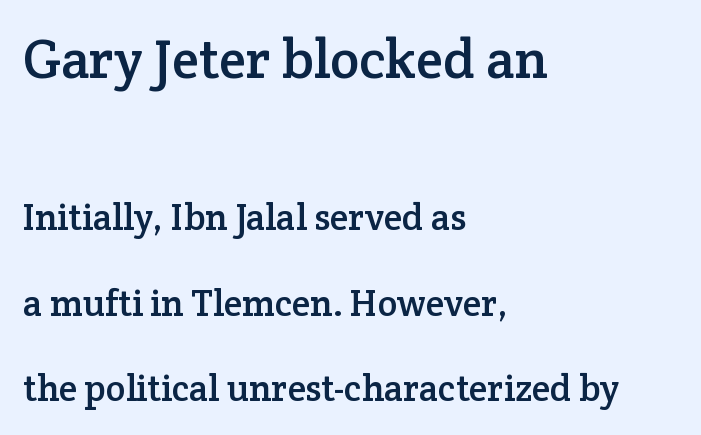
The image shows 55 px serif type, upright; set left-aligned, loose line spacing (2.3x), normal letter spacing, not underlined; the first (top) block is 1.49x larger; low stroke contrast and a medium x-height.
